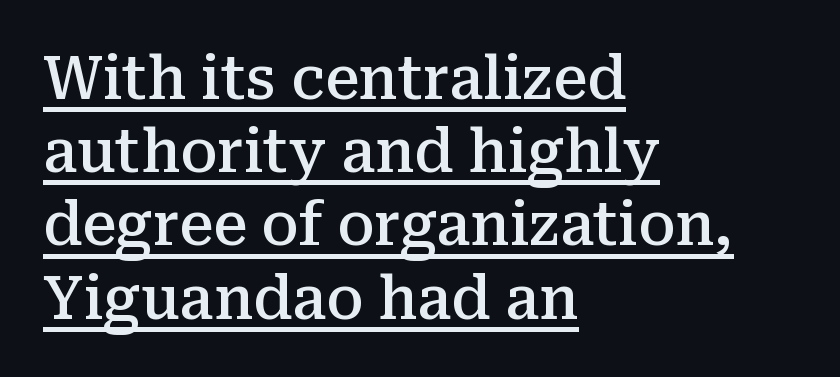
The typesetter has applied underlining to the passage shown. The rendering shows small feet on the letterforms — a serif design. The paragraph shown leans on its left margin. Does the weight exceed regular? Yes, but only to semibold. A roman cut, with each character standing at attention.
